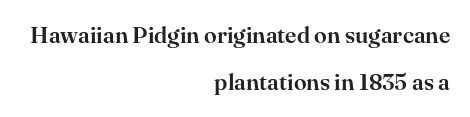
A clean baseline with only descenders dipping below it. Nope, not italic — everything's standing straight. The text block is weighted toward the right margin, trailing off unevenly leftward. The line-height multiplier appears high, well above default. Spacing between characters is what you'd get straight out of the box.
